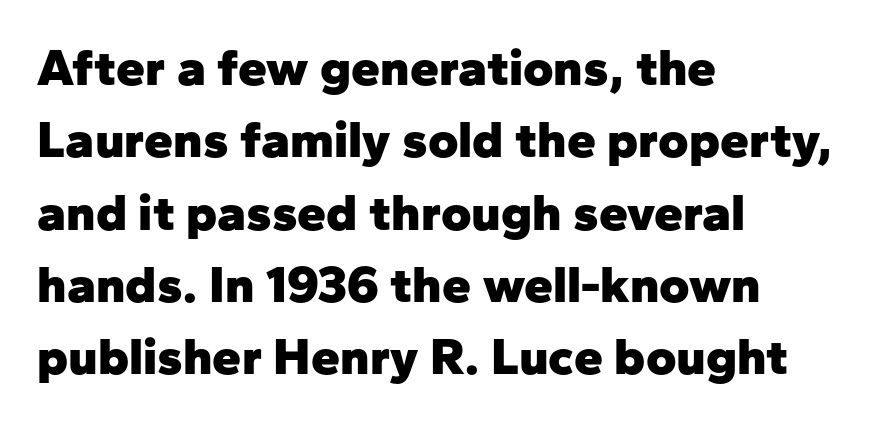
{"serif": "no", "italic": "no", "bold": "yes", "weight": "heavy", "width": "normal", "stroke_contrast": "low", "x_height": "medium", "monospaced": "no", "underline": "no", "align": "left", "line_spacing": "normal", "line_spacing_ratio": 1.39, "letter_spacing": "normal", "letter_spacing_em": 0.0, "glyph_px": 52}
